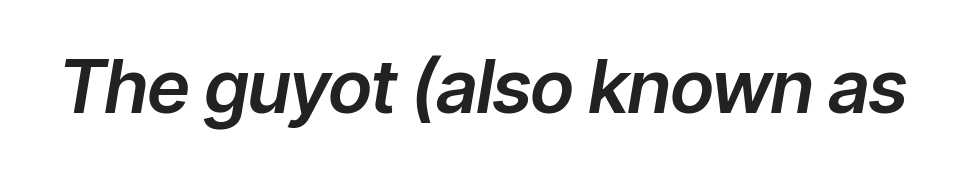
The image shows 74 px text type, italic (leaning right); set normal letter spacing, not underlined; low stroke contrast and a medium x-height.
